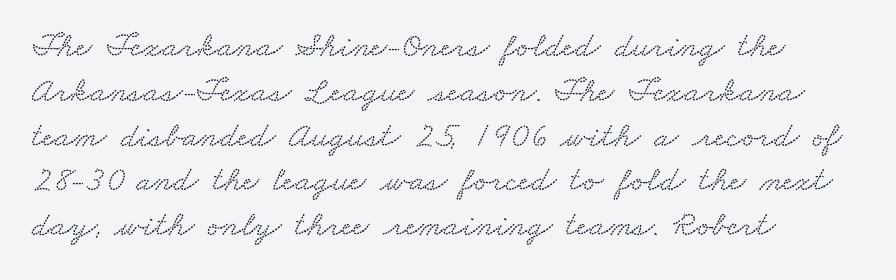
Q: Is the typeface a serif or a sans-serif typeface? A: Serif.
Q: Is the text underlined? A: No.
Q: How is the paragraph aligned? A: Left-aligned.
Q: Is the spacing between letters normal or unusually wide? A: Normal.
Q: Is the spacing between lines tight, normal or loose? A: Normal.
Q: Width (condensed, normal, or wide)? A: Wide.
Q: Stroke contrast? A: Medium.
Q: x-height? A: Small.
Q: Monospaced? A: No.
